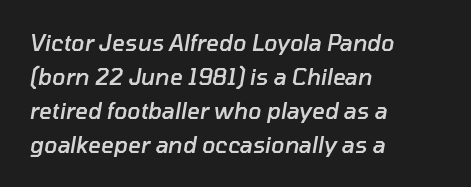
Q: Is the text bold? A: Semi-bold.
Q: Is the text italic (slanted)? A: Yes, it leans right by about 10 degrees.
Q: Is the text underlined? A: No.
Q: How is the paragraph aligned? A: Left-aligned.
Q: Is the spacing between letters normal or unusually wide? A: Normal.
Q: Is the spacing between lines tight, normal or loose? A: Normal.
